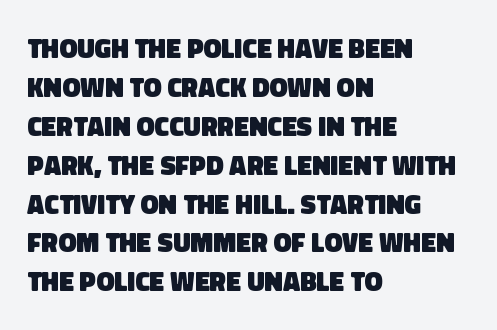
{"bold": "yes", "underline": "no", "align": "left", "line_spacing": "normal", "line_spacing_ratio": 1.44, "letter_spacing": "normal", "letter_spacing_em": 0.0, "glyph_px": 27}
